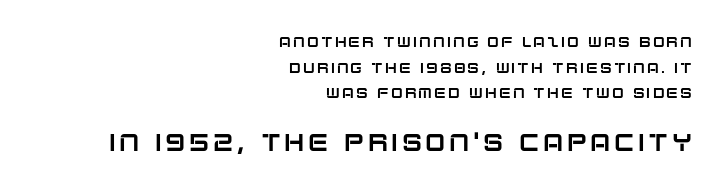
{"italic": "no", "underline": "no", "align": "right", "line_spacing_ratio": 1.83, "larger_block": "second", "size_ratio": 1.71, "glyph_px": 24}
